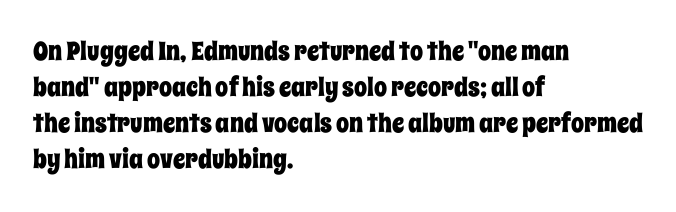
The image shows 26 px text type, upright; set left-aligned, normal line spacing (1.39x), normal letter spacing, not underlined.
